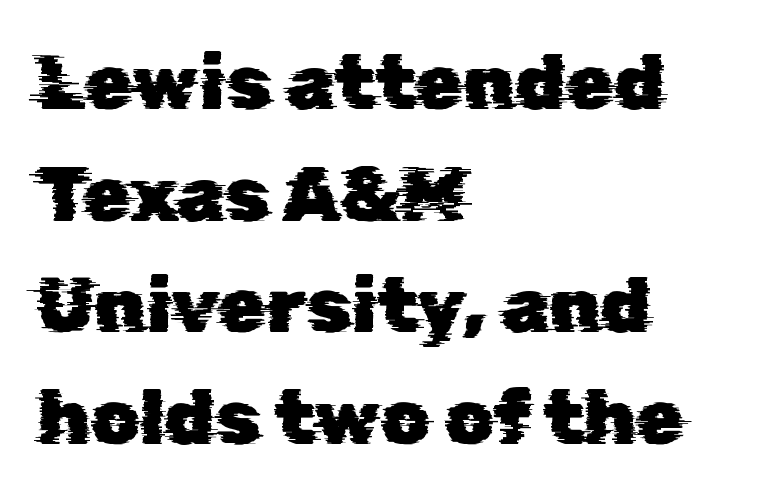
Q: Is the typeface a serif or a sans-serif typeface? A: Sans-serif.
Q: Is the text underlined? A: No.
Q: How is the paragraph aligned? A: Left-aligned.
Q: Is the spacing between letters normal or unusually wide? A: Normal.
Q: Is the spacing between lines tight, normal or loose? A: Normal.
Q: Width (condensed, normal, or wide)? A: Normal.
Q: Stroke contrast? A: Low.
Q: x-height? A: Medium.
Q: Monospaced? A: No.
